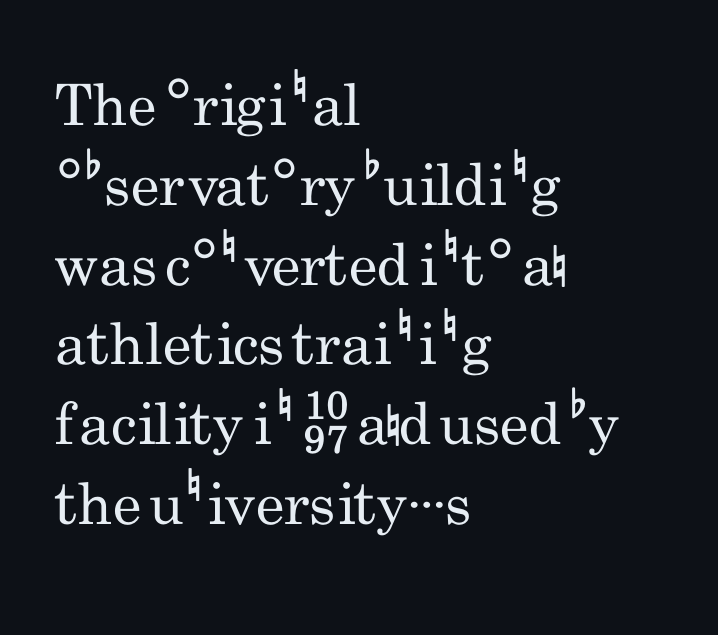
Q: Is the text bold? A: No.
Q: Is the text italic (slanted)? A: No, it is upright.
Q: Is the typeface a serif or a sans-serif typeface? A: Sans-serif.
Q: Is the text underlined? A: No.
Q: How is the paragraph aligned? A: Left-aligned.
Q: Is the spacing between letters normal or unusually wide? A: Normal.
Q: Is the spacing between lines tight, normal or loose? A: Normal.
Q: Width (condensed, normal, or wide)? A: Condensed.
Q: Stroke contrast? A: Low.
Q: x-height? A: Small.
Q: Monospaced? A: No.
